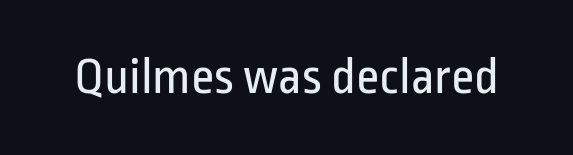
{"serif": "no", "italic": "no", "bold": "no", "weight": "regular", "width": "condensed", "stroke_contrast": "low", "x_height": "medium", "monospaced": "no", "underline": "no", "letter_spacing": "normal", "letter_spacing_em": 0.0, "glyph_px": 52}
